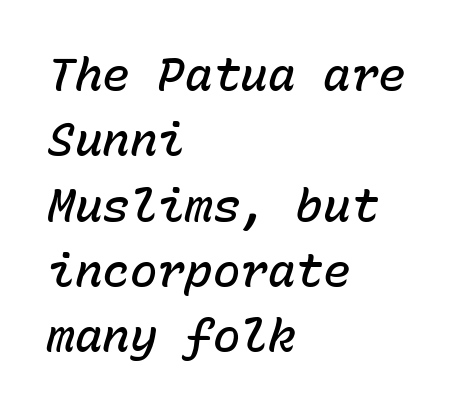
The compositor pushed each line to the left boundary. The rendering keeps characters at their native spacing. It's the slanting kind of type. Slightly chunky letters — semibold, I'd say, not full bold. The string is rendered with underlining switched off.
